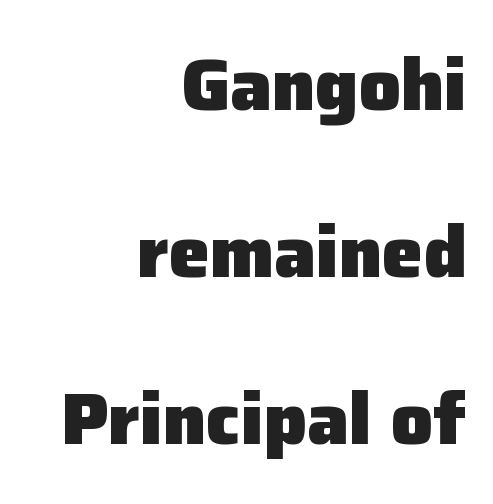
The image shows 74 px heavy sans-serif type, upright; set right-aligned, loose line spacing (2.26x), normal letter spacing, not underlined; low stroke contrast and a medium x-height.
